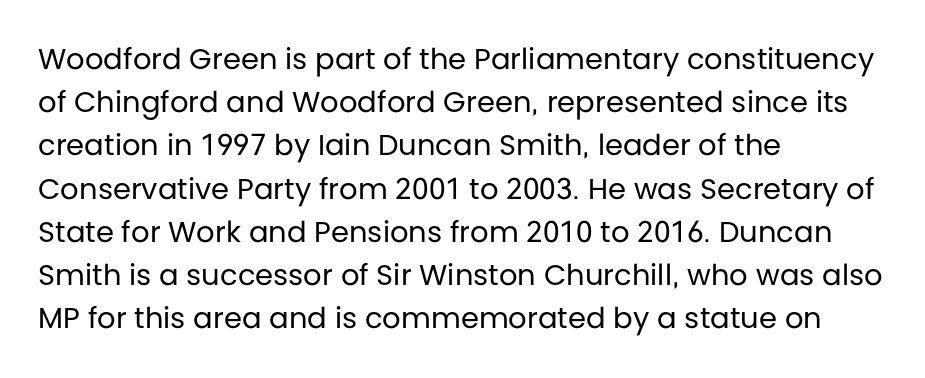
You can tell it's not italic because the verticals are truly vertical. The baseline area is clear. The typeface chosen for these lines omits serifs. Is the stroke heavy? The answer is a plain regular-or-lighter. The passage is arranged the way most books set body copy — flush left. Spacing between characters is what you'd get straight out of the box.
